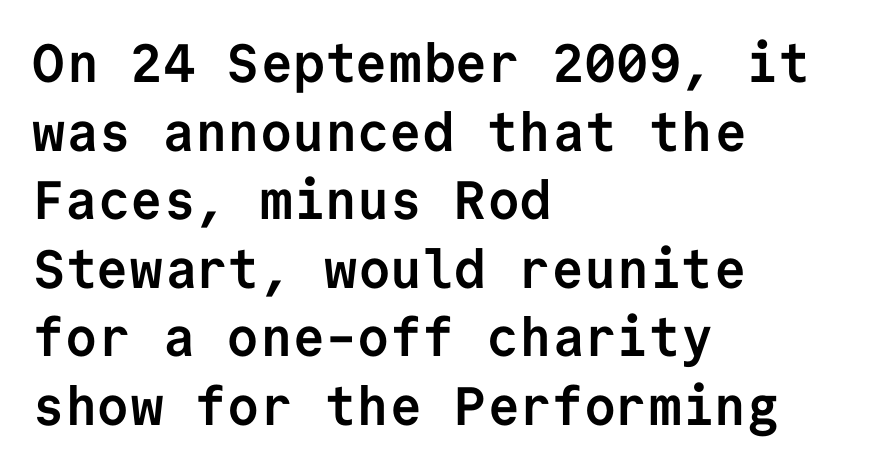
Q: Is the text bold? A: Yes.
Q: Is the text italic (slanted)? A: No, it is upright.
Q: Is the typeface a serif or a sans-serif typeface? A: Sans-serif.
Q: Is the text underlined? A: No.
Q: How is the paragraph aligned? A: Left-aligned.
Q: Is the spacing between letters normal or unusually wide? A: Normal.
Q: Is the spacing between lines tight, normal or loose? A: Normal.
Q: Width (condensed, normal, or wide)? A: Normal.
Q: Stroke contrast? A: Low.
Q: x-height? A: Medium.
Q: Monospaced? A: Yes.
